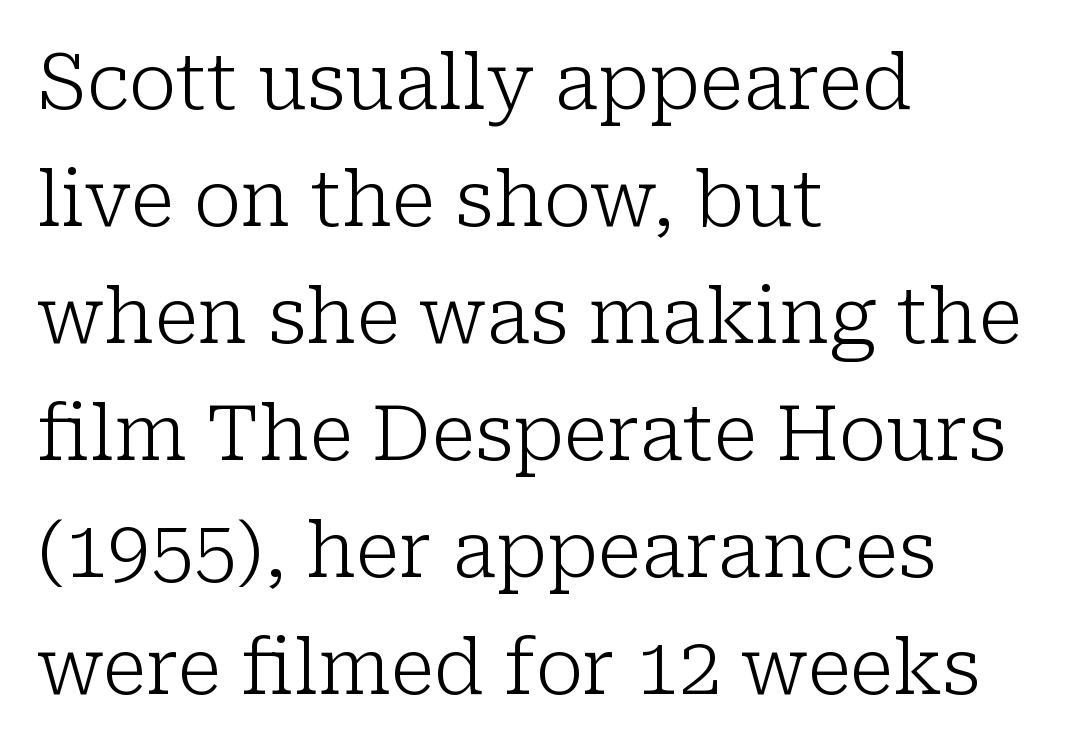
The image shows 77 px light serif type, upright; set left-aligned, normal line spacing (1.52x), normal letter spacing, not underlined; low stroke contrast and a medium x-height.
